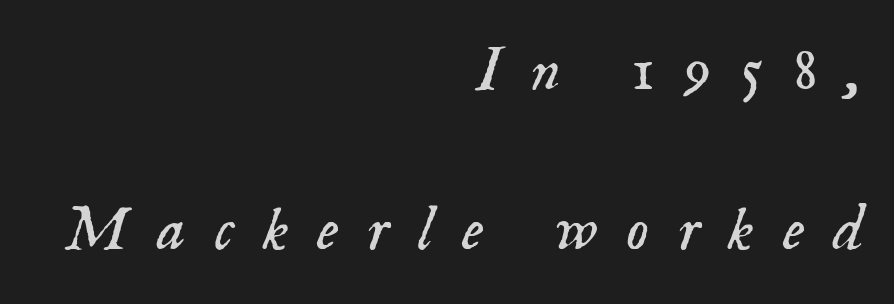
Q: Is the text bold? A: No.
Q: Is the text italic (slanted)? A: Yes, it leans right by about 18 degrees.
Q: Is the typeface a serif or a sans-serif typeface? A: Serif.
Q: Is the text underlined? A: No.
Q: How is the paragraph aligned? A: Right-aligned.
Q: Is the spacing between letters normal or unusually wide? A: Unusually wide.
Q: Is the spacing between lines tight, normal or loose? A: Loose.
Q: Width (condensed, normal, or wide)? A: Normal.
Q: Stroke contrast? A: Low.
Q: x-height? A: Small.
Q: Monospaced? A: No.
